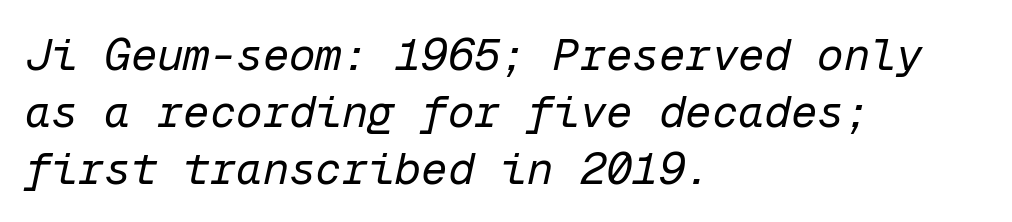
Q: Is the text bold? A: No.
Q: Is the text italic (slanted)? A: Yes, it leans right by about 12 degrees.
Q: Is the text underlined? A: No.
Q: How is the paragraph aligned? A: Left-aligned.
Q: Is the spacing between letters normal or unusually wide? A: Normal.
Q: Is the spacing between lines tight, normal or loose? A: Normal.
Q: Width (condensed, normal, or wide)? A: Normal.
Q: Stroke contrast? A: Low.
Q: x-height? A: Medium.
Q: Monospaced? A: Yes.
